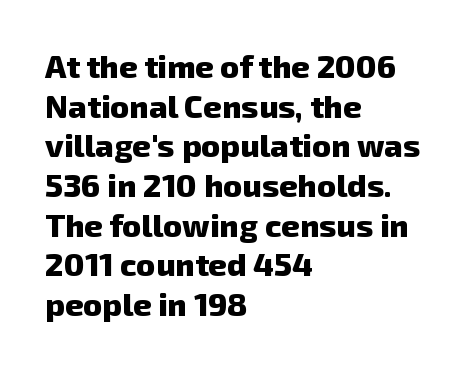
Descender tails drop into unmarked territory. These lines carry a lot of weight — the face is fully bold. Spacing verdict: proportional, widths tailored to each character. Horizontally, the lines are justified to the leading edge only. To sum up the face: it is a sans, with no serifs.
